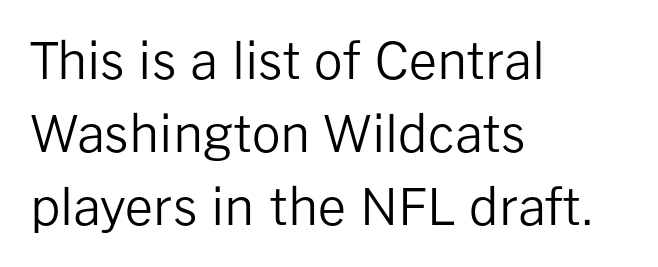
Q: Is the text bold? A: No.
Q: Is the text italic (slanted)? A: No, it is upright.
Q: Is the typeface a serif or a sans-serif typeface? A: Sans-serif.
Q: Is the text underlined? A: No.
Q: How is the paragraph aligned? A: Left-aligned.
Q: Is the spacing between letters normal or unusually wide? A: Normal.
Q: Is the spacing between lines tight, normal or loose? A: Normal.
Q: Width (condensed, normal, or wide)? A: Normal.
Q: Stroke contrast? A: Low.
Q: x-height? A: Medium.
Q: Monospaced? A: No.
